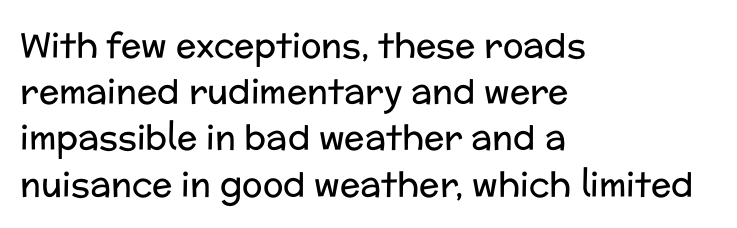
Stems and bowls with no extra thickness — not bold. A normal amount of white space separates one row of letters from the next. These lines are set flush left with a ragged right edge. Note the varied advance widths — an 'i' is clearly narrower than an 'm'. Observe the absence of serifs on each vertical stroke in this sample.
